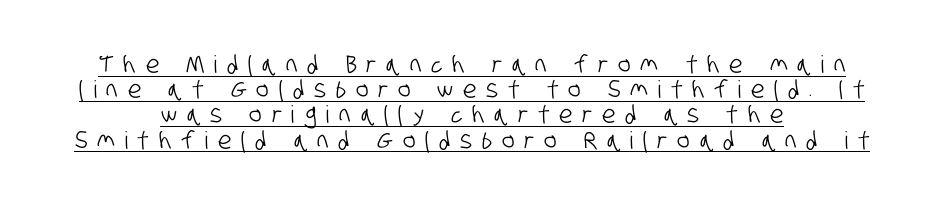
The image shows 24 px text type; set centered, tight line spacing (1.05x), unusually wide letter spacing (+0.41 em), underlined.
